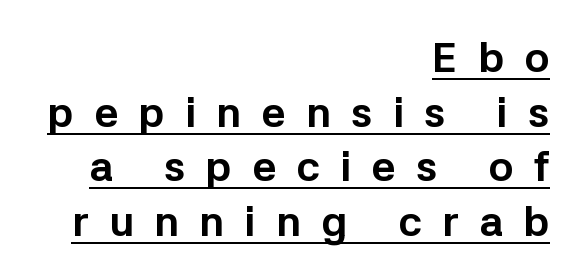
The image shows 42 px bold sans-serif type, upright; set right-aligned, normal line spacing (1.3x), unusually wide letter spacing (+0.48 em), underlined; low stroke contrast and a medium x-height.
